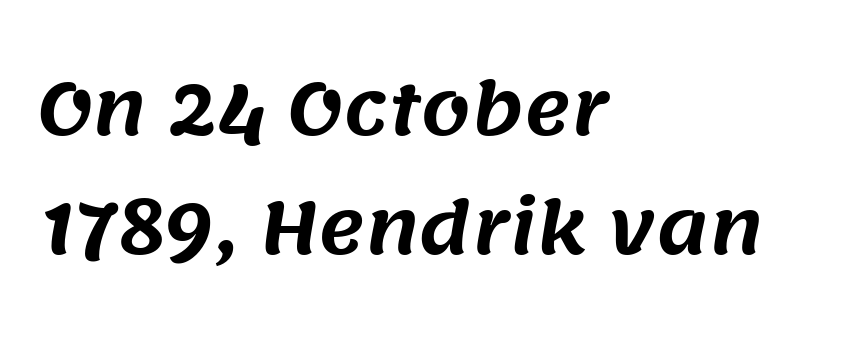
{"serif": "no", "width": "normal", "stroke_contrast": "medium", "x_height": "large", "monospaced": "no", "underline": "no", "align": "left", "line_spacing": "normal", "line_spacing_ratio": 1.67, "letter_spacing": "normal", "letter_spacing_em": 0.0, "glyph_px": 71}
